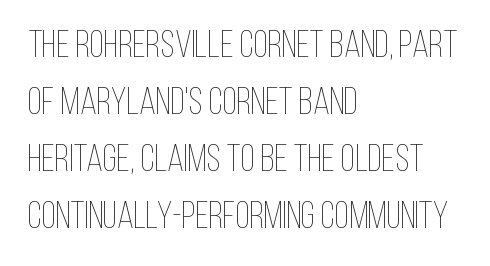
Q: Is the text bold? A: No.
Q: Is the text italic (slanted)? A: No, it is upright.
Q: Is the text underlined? A: No.
Q: How is the paragraph aligned? A: Left-aligned.
Q: Is the spacing between letters normal or unusually wide? A: Normal.
Q: Is the spacing between lines tight, normal or loose? A: Normal.
Q: Width (condensed, normal, or wide)? A: Condensed.
Q: Stroke contrast? A: Low.
Q: x-height? A: Large.
Q: Monospaced? A: No.
